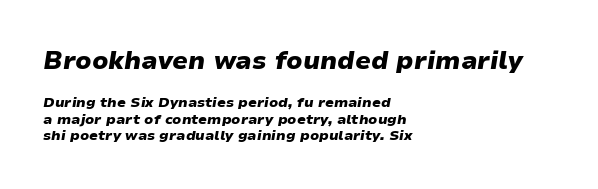
These lines were composed using italics. Typeset ragged right — the left edge is the straight one. Plenty of ink on the page — the face is bold. Anything drawn beneath the words? Only blank space. In terms of letterspacing, this is plain default setting. The upper block of text is set noticeably larger than the block beneath it.
